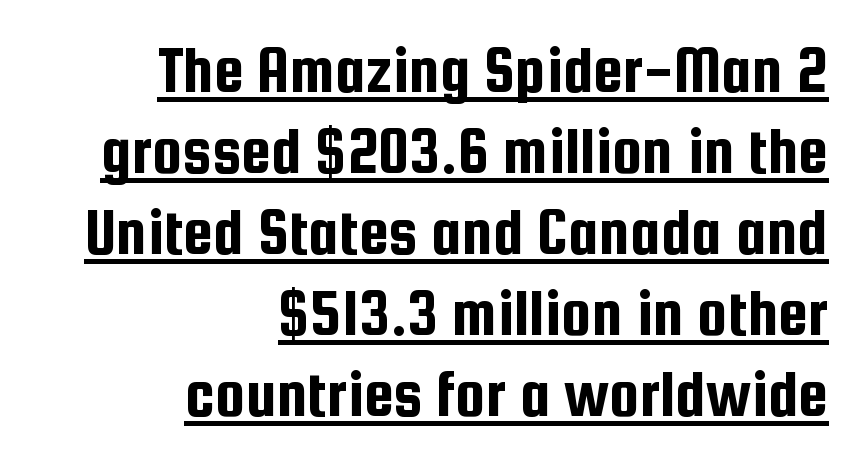
{"serif": "no", "italic": "no", "width": "condensed", "stroke_contrast": "low", "x_height": "medium", "monospaced": "no", "underline": "yes", "align": "right", "line_spacing_ratio": 1.19, "letter_spacing": "normal", "letter_spacing_em": 0.0, "glyph_px": 68}
